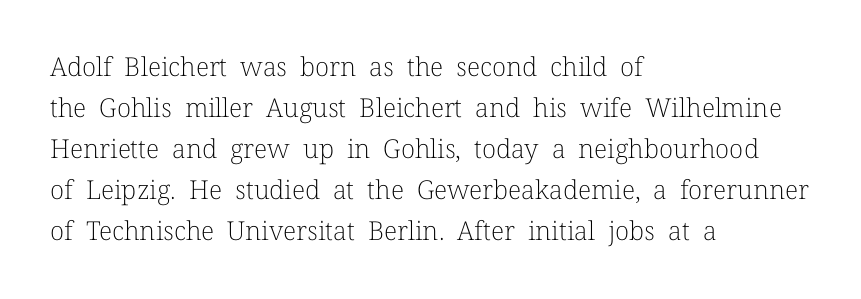
Q: Is the text bold? A: No.
Q: Is the text italic (slanted)? A: No, it is upright.
Q: Is the text underlined? A: No.
Q: How is the paragraph aligned? A: Left-aligned.
Q: Is the spacing between letters normal or unusually wide? A: Normal.
Q: Is the spacing between lines tight, normal or loose? A: Normal.
